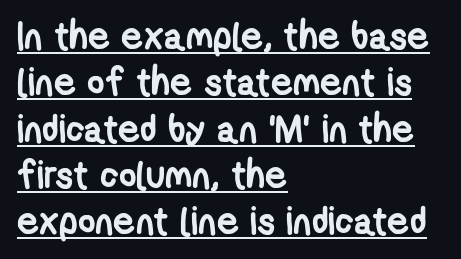
Q: Is the text bold? A: Yes.
Q: Is the typeface a serif or a sans-serif typeface? A: Sans-serif.
Q: Is the text underlined? A: Yes.
Q: How is the paragraph aligned? A: Left-aligned.
Q: Is the spacing between letters normal or unusually wide? A: Normal.
Q: Width (condensed, normal, or wide)? A: Condensed.
Q: Stroke contrast? A: Low.
Q: x-height? A: Medium.
Q: Monospaced? A: No.
